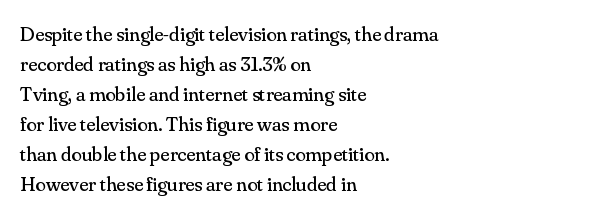
Compared with typical body copy, the letter spacing here is the same. The text block is weighted toward the left margin, trailing off unevenly rightward. The foot of each line stays bare and open. Evenly set lines give the paragraph a standard silhouette. Stroke thickness stays within the range of a standard reading face or lighter.
